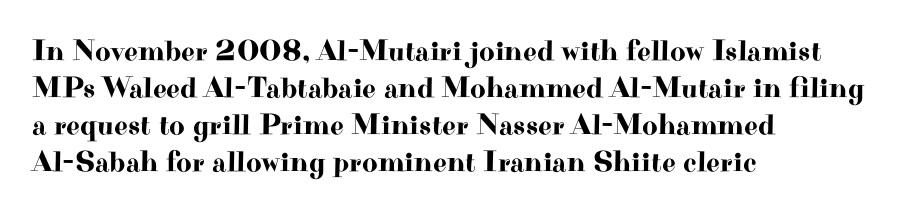
Q: Is the text italic (slanted)? A: No, it is upright.
Q: Is the typeface a serif or a sans-serif typeface? A: Serif.
Q: Is the text underlined? A: No.
Q: How is the paragraph aligned? A: Left-aligned.
Q: Is the spacing between letters normal or unusually wide? A: Normal.
Q: Width (condensed, normal, or wide)? A: Wide.
Q: Stroke contrast? A: High.
Q: x-height? A: Small.
Q: Monospaced? A: No.
